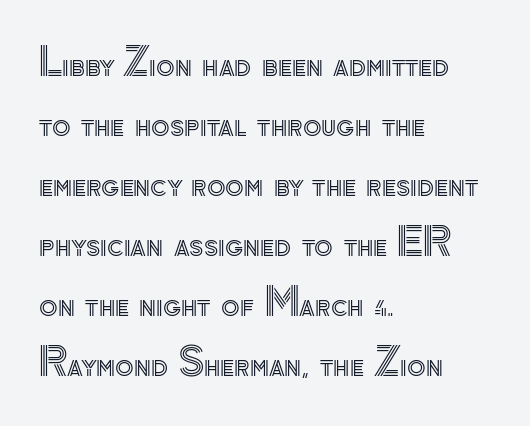
Q: Is the text italic (slanted)? A: No, it is upright.
Q: Is the text underlined? A: No.
Q: How is the paragraph aligned? A: Left-aligned.
Q: Is the spacing between letters normal or unusually wide? A: Normal.
Q: Is the spacing between lines tight, normal or loose? A: Normal.
Q: Width (condensed, normal, or wide)? A: Normal.
Q: x-height? A: Small.
Q: Monospaced? A: No.
